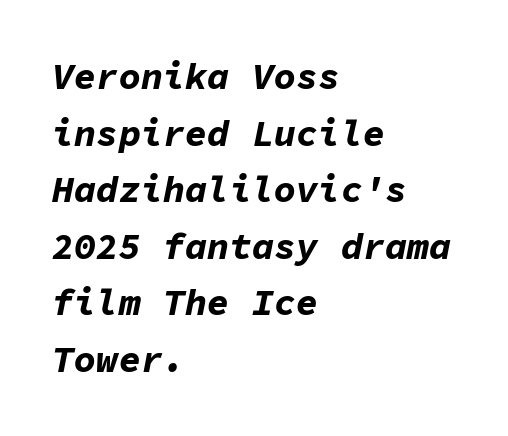
Leading: standard. Nobody touched the tracking dial on this one. Slant detected: the letters are inclined. Descenders are the only things crossing below the line.
